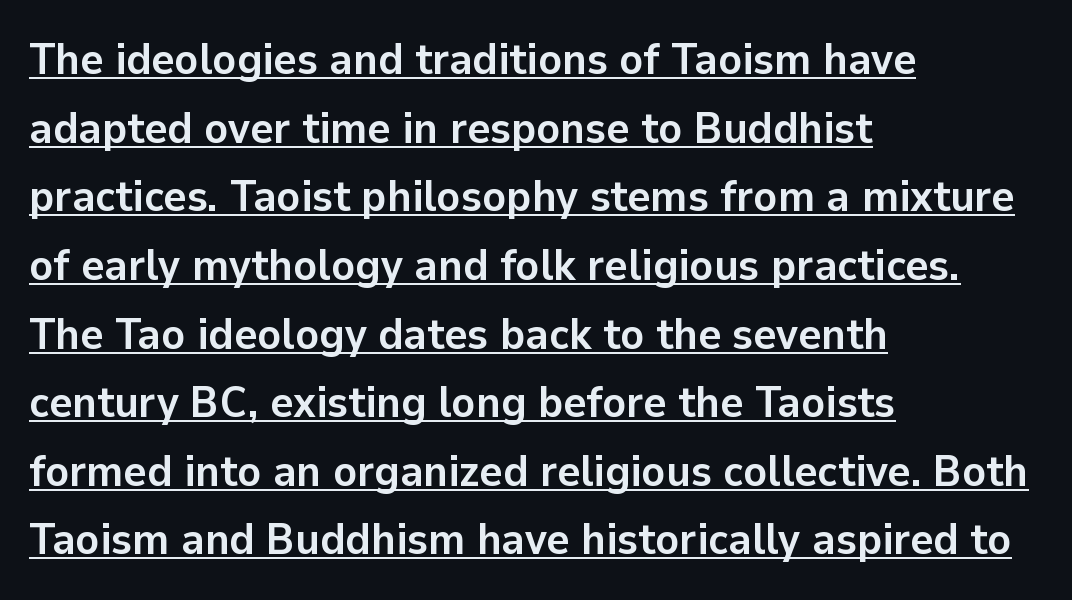
The typesetter chose a ragged-right arrangement here. The letters stand straight up with perfectly vertical stems. Each letter's strokes conclude bluntly, with no projecting serifs. The passage shown is emphatically bold. The rendering uses a moderate line-height, typical for paragraphs. Between one letter and the next there's only the usual sliver of space.
